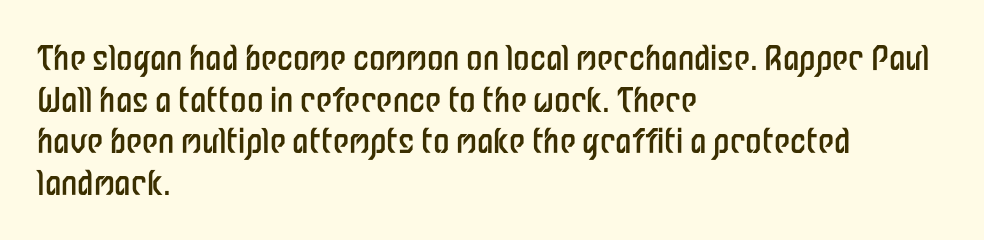
Q: Is the text bold? A: No.
Q: Is the text italic (slanted)? A: No, it is upright.
Q: Is the typeface a serif or a sans-serif typeface? A: Sans-serif.
Q: Is the text underlined? A: No.
Q: How is the paragraph aligned? A: Left-aligned.
Q: Is the spacing between letters normal or unusually wide? A: Normal.
Q: Is the spacing between lines tight, normal or loose? A: Normal.
Q: Width (condensed, normal, or wide)? A: Condensed.
Q: Stroke contrast? A: Low.
Q: x-height? A: Medium.
Q: Monospaced? A: No.
